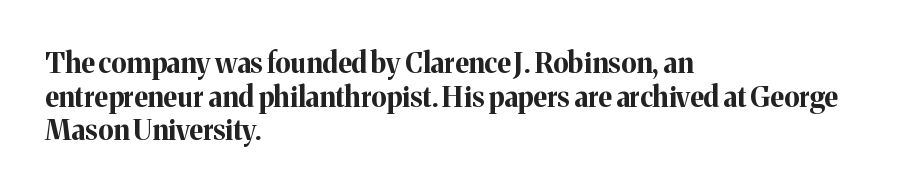
The glyphs are unaccompanied by any horizontal stroke below them. Default kerning and tracking; the words read as compact shapes. Character widths vary here, with narrow letters taking less room than wide ones. The axis of the letterforms is exactly vertical.
